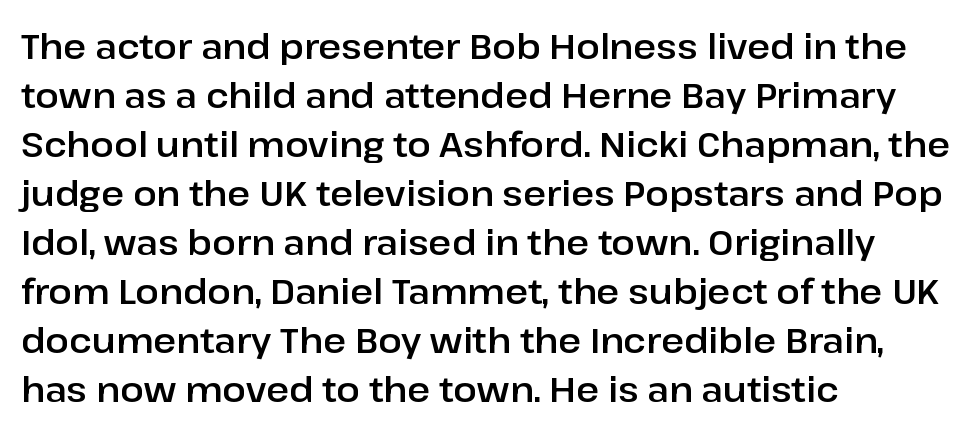
Q: Is the text italic (slanted)? A: No, it is upright.
Q: Is the typeface a serif or a sans-serif typeface? A: Sans-serif.
Q: Is the text underlined? A: No.
Q: How is the paragraph aligned? A: Left-aligned.
Q: Is the spacing between letters normal or unusually wide? A: Normal.
Q: Is the spacing between lines tight, normal or loose? A: Normal.
Q: Width (condensed, normal, or wide)? A: Normal.
Q: Stroke contrast? A: Low.
Q: x-height? A: Medium.
Q: Monospaced? A: No.
